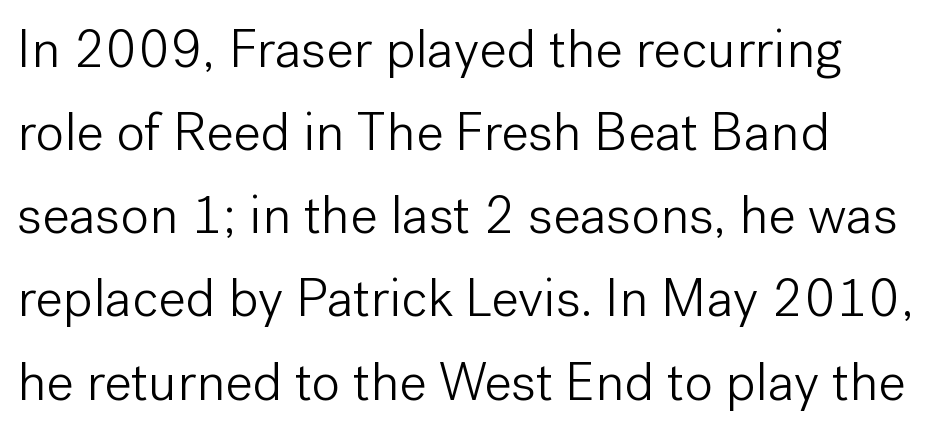
The image shows 54 px light sans-serif type, upright; set normal line spacing (1.54x), normal letter spacing, not underlined; low stroke contrast and a medium x-height.
